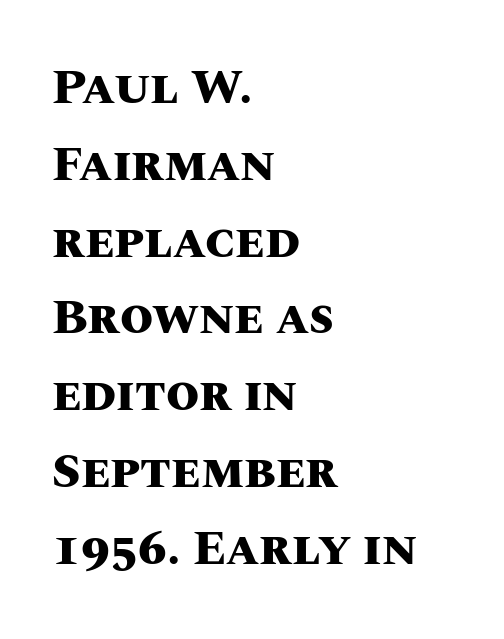
The image shows 48 px heavy type, upright; set left-aligned, normal line spacing (1.6x), normal letter spacing, not underlined; medium stroke contrast and a large x-height.
